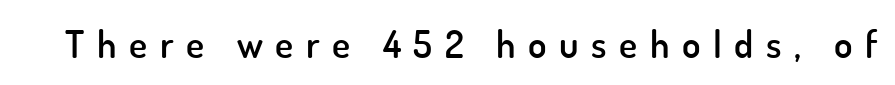
Q: Is the text bold? A: Semi-bold.
Q: Is the text italic (slanted)? A: No, it is upright.
Q: Is the typeface a serif or a sans-serif typeface? A: Sans-serif.
Q: Is the text underlined? A: No.
Q: Is the spacing between letters normal or unusually wide? A: Unusually wide.
Q: Width (condensed, normal, or wide)? A: Normal.
Q: Stroke contrast? A: Low.
Q: x-height? A: Small.
Q: Monospaced? A: No.
